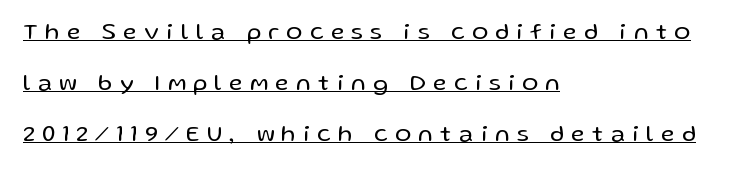
{"italic": "no", "bold": "no", "underline": "yes", "align": "left", "line_spacing": "loose", "line_spacing_ratio": 2.12, "letter_spacing": "wide", "letter_spacing_em": 0.31, "glyph_px": 24}
